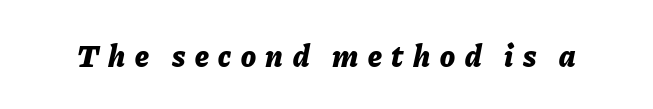
{"italic": "yes", "lean": "right", "slant_degrees": 11, "bold": "yes", "weight": "bold", "width": "normal", "stroke_contrast": "low", "x_height": "medium", "monospaced": "no", "underline": "no", "letter_spacing": "wide", "letter_spacing_em": 0.31, "glyph_px": 31}
